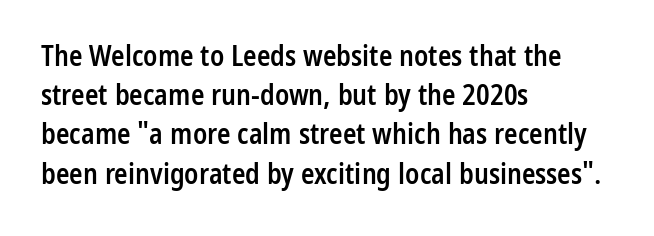
The image shows 28 px semibold, condensed sans-serif type, upright; set left-aligned, normal line spacing (1.4x), normal letter spacing, not underlined; low stroke contrast and a medium x-height.
